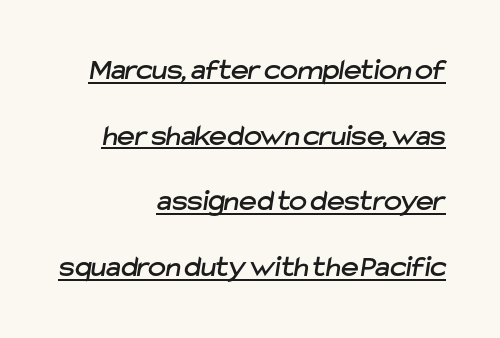
This is underlined copy, the kind a proofreader might mark for attention. Each new line begins a long way beneath the previous one. Does extra space separate the letters? No, they use regular spacing. Is this a sans? Yes — the strokes have no serifs. Varying glyph widths throughout — classic text-font behaviour. Teacher's note: observe the even right margin — that is flush-right alignment.
